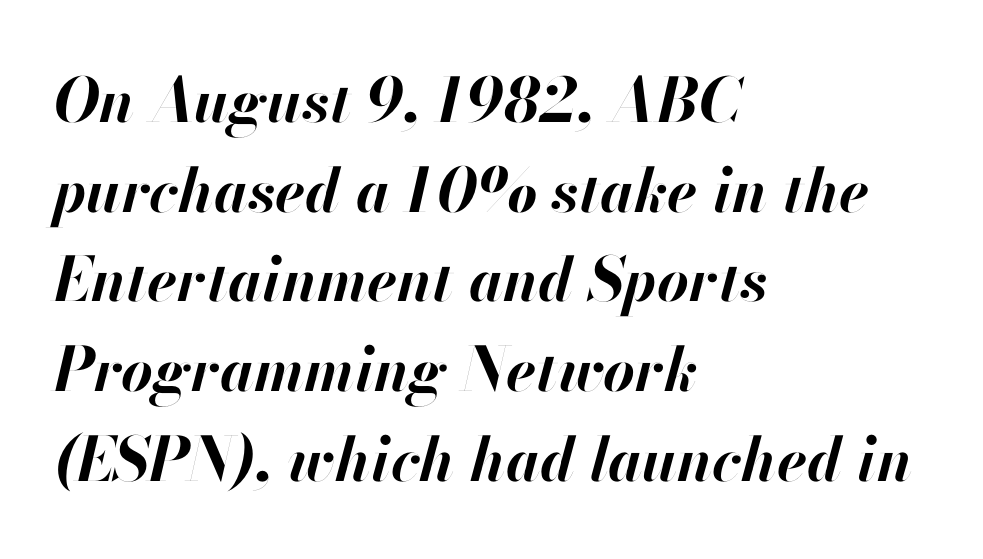
Q: Is the text bold? A: Yes.
Q: Is the text italic (slanted)? A: Yes, it leans right by about 13 degrees.
Q: Is the text underlined? A: No.
Q: How is the paragraph aligned? A: Left-aligned.
Q: Is the spacing between letters normal or unusually wide? A: Normal.
Q: Is the spacing between lines tight, normal or loose? A: Normal.
Q: Width (condensed, normal, or wide)? A: Normal.
Q: Stroke contrast? A: High.
Q: x-height? A: Small.
Q: Monospaced? A: No.
